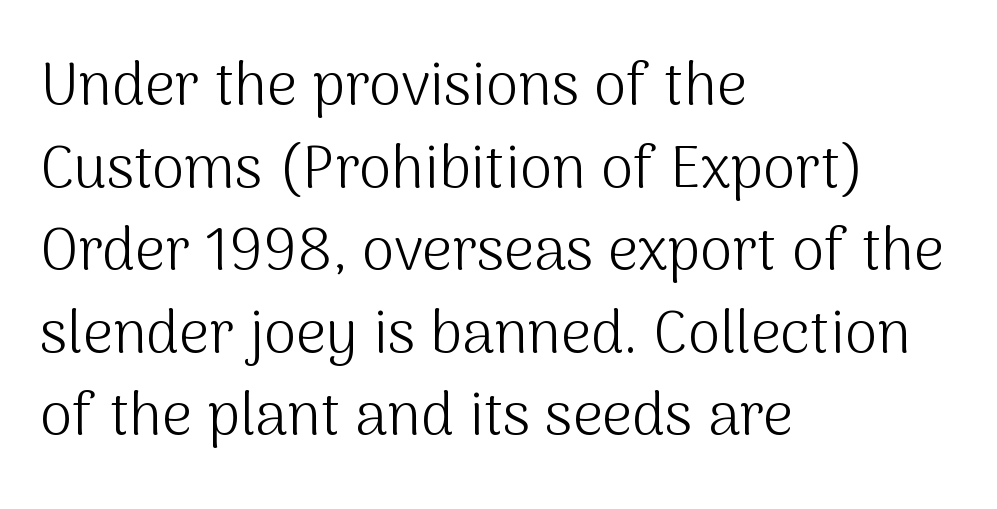
No italicization has been applied; the sample stays upright. Is this a fixed-width face? No — the glyphs have proportional, varying widths. Stroke thickness stays within the range of a standard reading face or lighter. Typeset ragged right — the left edge is the straight one.
